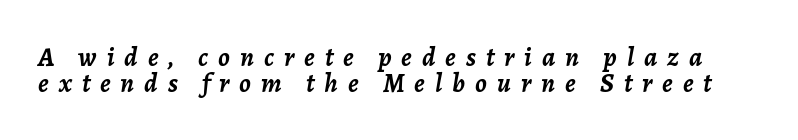
Q: Is the text bold? A: Yes.
Q: Is the text italic (slanted)? A: Yes, it leans right by about 7 degrees.
Q: Is the text underlined? A: No.
Q: Is the spacing between letters normal or unusually wide? A: Unusually wide.
Q: Is the spacing between lines tight, normal or loose? A: Tight.
